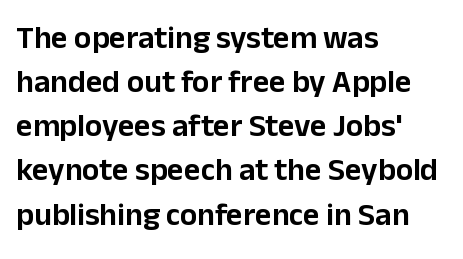
Short and long lines alike share a common starting point at left. Characters remain perfectly vertical along every line. Serifs: no, the terminals of the letterforms are clean. You could not count columns in this text — the font is proportionally spaced.
